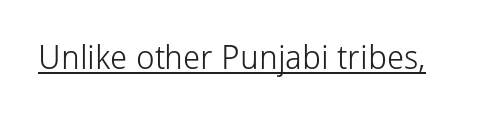
Unlike italic type, these characters show no tilt at all. Do the characters align in a grid? No, the font is proportional. Ink coverage per letter is moderate at most. Nothing sits at the stroke ends, so this counts as sans-serif. Quick note: underline on. These lines keep a tight, regular rhythm from letter to letter.
